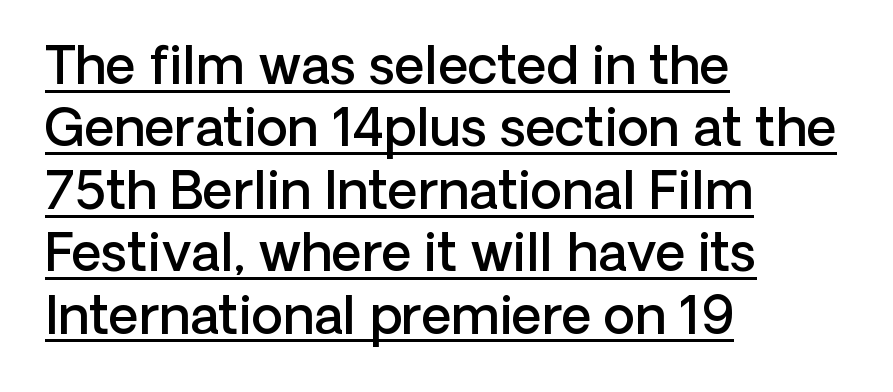
The image shows 52 px semibold sans-serif type, upright; set left-aligned, line spacing 1.2x, normal letter spacing, underlined; low stroke contrast and a medium x-height.
